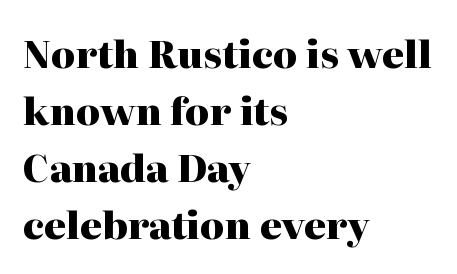
{"serif": "yes", "italic": "no", "bold": "yes", "weight": "heavy", "width": "normal", "stroke_contrast": "high", "x_height": "medium", "monospaced": "no", "underline": "no", "align": "left", "line_spacing": "normal", "line_spacing_ratio": 1.5, "letter_spacing": "normal", "letter_spacing_em": 0.0, "glyph_px": 38}
